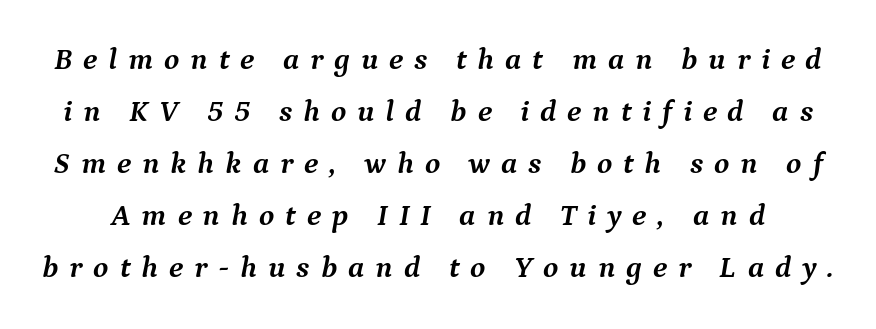
Q: Is the text bold? A: Yes.
Q: Is the text italic (slanted)? A: Yes, it leans right by about 9 degrees.
Q: Is the typeface a serif or a sans-serif typeface? A: Serif.
Q: Is the text underlined? A: No.
Q: Is the spacing between letters normal or unusually wide? A: Unusually wide.
Q: Is the spacing between lines tight, normal or loose? A: Normal.
Q: Width (condensed, normal, or wide)? A: Normal.
Q: Stroke contrast? A: Medium.
Q: x-height? A: Medium.
Q: Monospaced? A: No.
